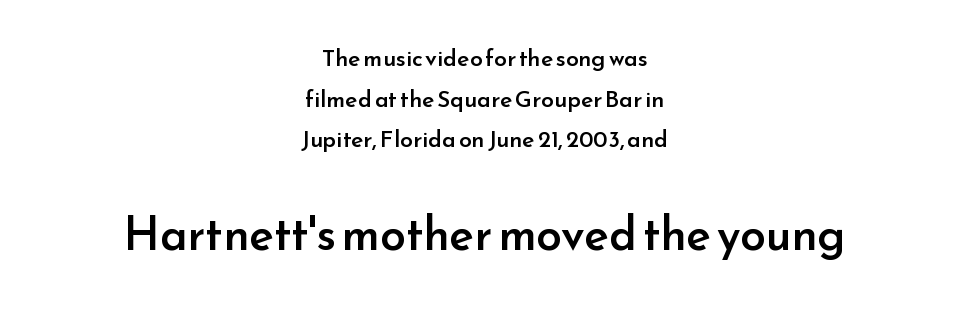
{"serif": "no", "italic": "no", "bold": "semi", "weight": "semibold", "width": "normal", "stroke_contrast": "low", "x_height": "small", "monospaced": "no", "underline": "no", "align": "center", "line_spacing_ratio": 1.77, "letter_spacing": "normal", "letter_spacing_em": 0.0, "larger_block": "second", "size_ratio": 2.0, "glyph_px": 46}
